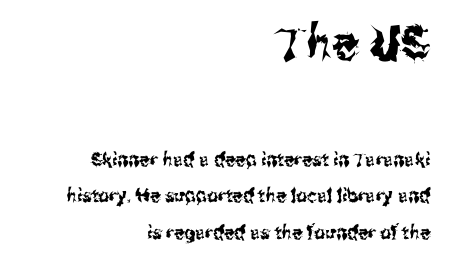
{"serif": "no", "italic": "no", "width": "condensed", "stroke_contrast": "medium", "x_height": "medium", "monospaced": "no", "underline": "no", "align": "right", "line_spacing": "loose", "line_spacing_ratio": 1.92, "letter_spacing": "normal", "letter_spacing_em": 0.0, "larger_block": "first", "size_ratio": 2.47, "glyph_px": 47}
